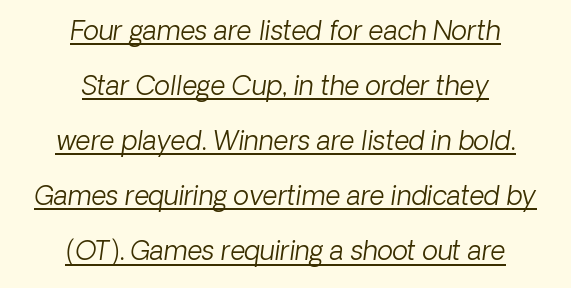
Compared with a flush-left layout, this one balances lines on the center instead. Compared with typical body copy, the letter spacing here is the same. Vertical stems look standard width or narrower in stroke. Vertical spacing — loose.
